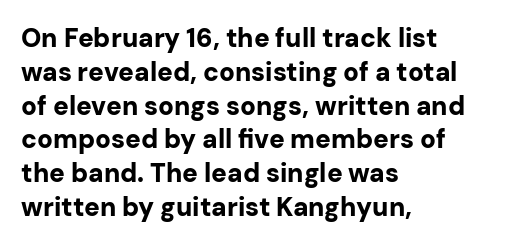
The image shows 26 px bold type, upright; set left-aligned, normal line spacing (1.3x), normal letter spacing, not underlined.
